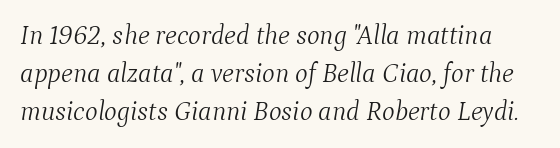
Check under the words: just untouched page. Weight: not bold — regular or lighter. Rendered with sloped, italic letterforms. Short note: letters normally spaced.
